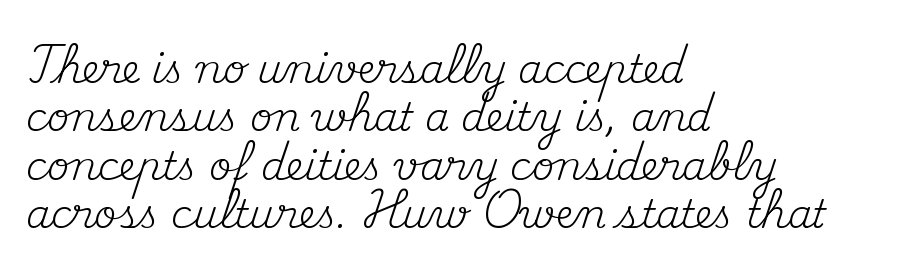
Q: Is the text bold? A: No.
Q: Is the text italic (slanted)? A: Yes.
Q: Is the typeface a serif or a sans-serif typeface? A: Serif.
Q: Is the text underlined? A: No.
Q: How is the paragraph aligned? A: Left-aligned.
Q: Is the spacing between letters normal or unusually wide? A: Normal.
Q: Width (condensed, normal, or wide)? A: Normal.
Q: Stroke contrast? A: Medium.
Q: x-height? A: Small.
Q: Monospaced? A: No.
